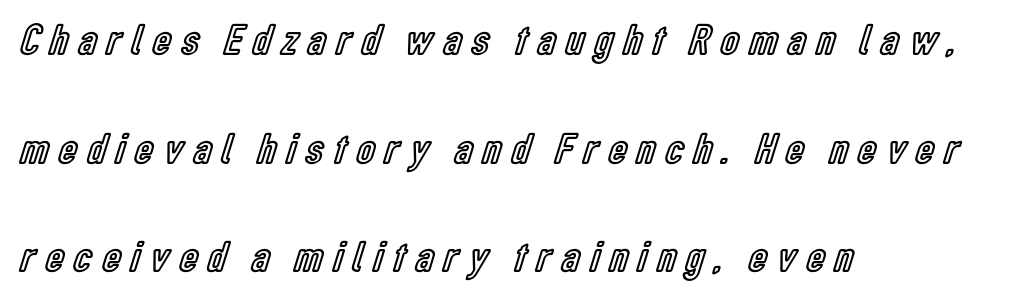
{"width": "condensed", "x_height": "medium", "monospaced": "no", "underline": "no", "align": "left", "line_spacing": "loose", "line_spacing_ratio": 2.47, "letter_spacing": "wide", "letter_spacing_em": 0.24, "glyph_px": 44}
